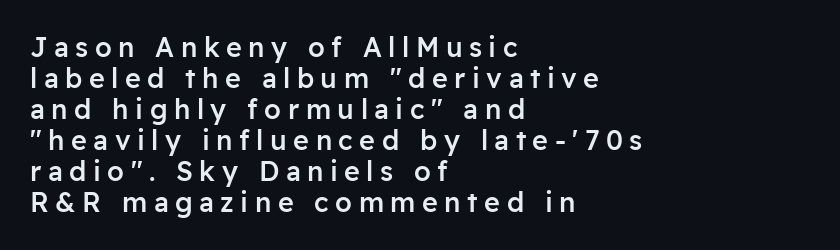
Q: Is the text bold? A: Semi-bold.
Q: Is the text italic (slanted)? A: No, it is upright.
Q: Is the text underlined? A: No.
Q: How is the paragraph aligned? A: Left-aligned.
Q: Is the spacing between letters normal or unusually wide? A: Unusually wide.
Q: Is the spacing between lines tight, normal or loose? A: Tight.
